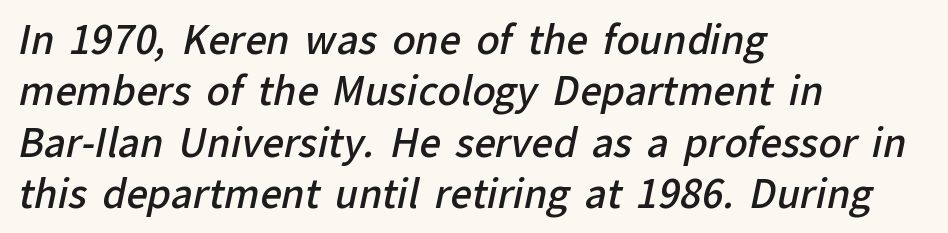
Q: Is the text bold? A: Semi-bold.
Q: Is the typeface a serif or a sans-serif typeface? A: Sans-serif.
Q: Is the text underlined? A: No.
Q: How is the paragraph aligned? A: Left-aligned.
Q: Is the spacing between letters normal or unusually wide? A: Normal.
Q: Is the spacing between lines tight, normal or loose? A: Normal.
Q: Width (condensed, normal, or wide)? A: Normal.
Q: Stroke contrast? A: Low.
Q: x-height? A: Medium.
Q: Monospaced? A: No.
